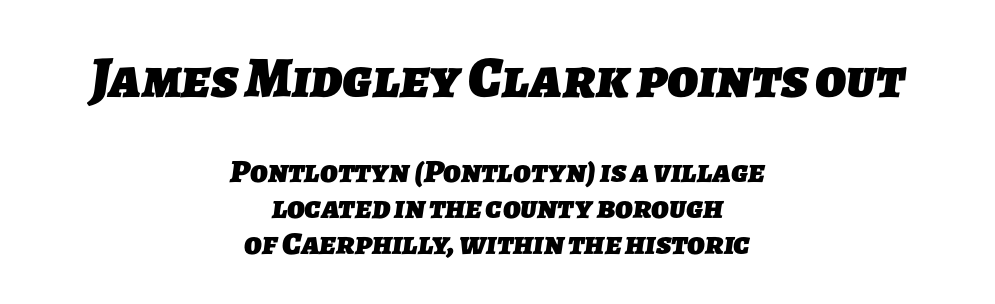
{"serif": "no", "bold": "yes", "weight": "heavy", "width": "normal", "stroke_contrast": "low", "x_height": "medium", "monospaced": "no", "underline": "no", "align": "center", "line_spacing": "tight", "line_spacing_ratio": 1.09, "letter_spacing": "normal", "letter_spacing_em": 0.0, "larger_block": "first", "size_ratio": 1.76, "glyph_px": 58}
